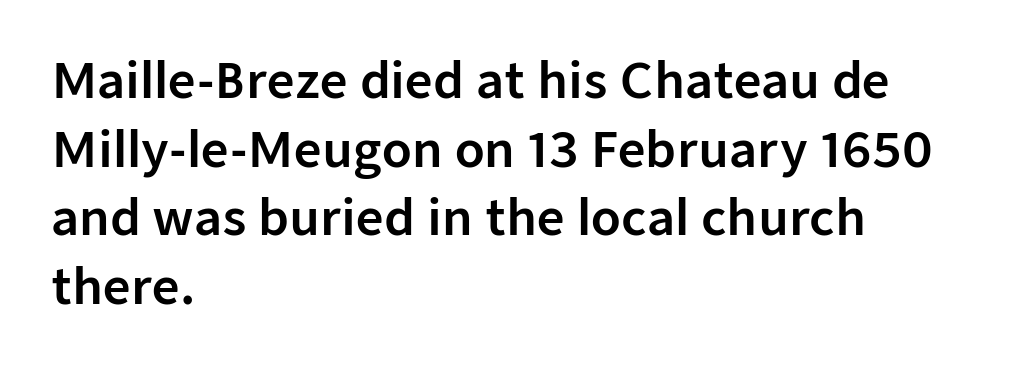
The image shows 48 px sans-serif type, upright; set left-aligned, normal line spacing (1.43x), normal letter spacing, not underlined; low stroke contrast and a medium x-height.
